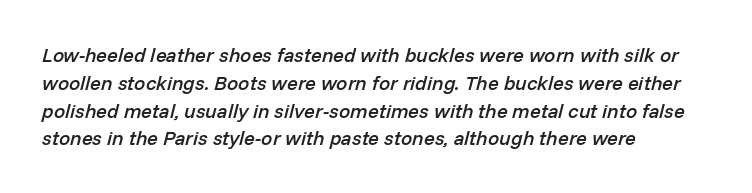
Q: Is the text bold? A: Semi-bold.
Q: Is the text italic (slanted)? A: Yes, it leans right by about 14 degrees.
Q: Is the text underlined? A: No.
Q: How is the paragraph aligned? A: Left-aligned.
Q: Is the spacing between letters normal or unusually wide? A: Normal.
Q: Is the spacing between lines tight, normal or loose? A: Normal.
